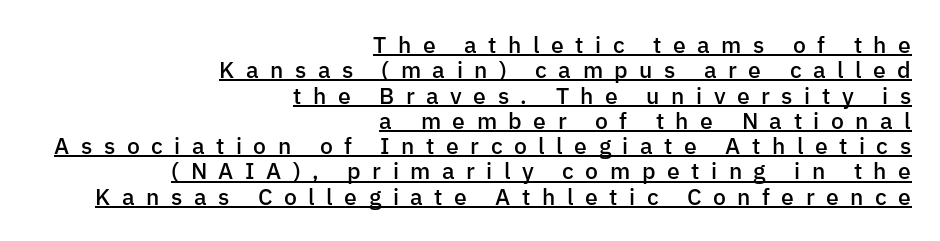
Q: Is the text bold? A: Semi-bold.
Q: Is the text italic (slanted)? A: No, it is upright.
Q: Is the text underlined? A: Yes.
Q: How is the paragraph aligned? A: Right-aligned.
Q: Is the spacing between letters normal or unusually wide? A: Unusually wide.
Q: Is the spacing between lines tight, normal or loose? A: Tight.
